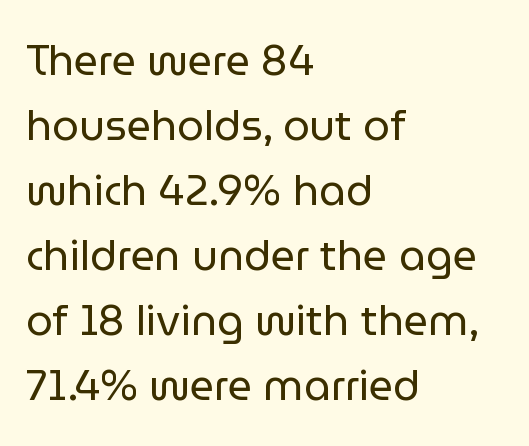
{"serif": "no", "italic": "no", "bold": "no", "weight": "regular", "width": "normal", "stroke_contrast": "low", "x_height": "medium", "monospaced": "no", "underline": "no", "align": "left", "line_spacing": "normal", "line_spacing_ratio": 1.55, "letter_spacing": "normal", "letter_spacing_em": 0.0, "glyph_px": 42}
